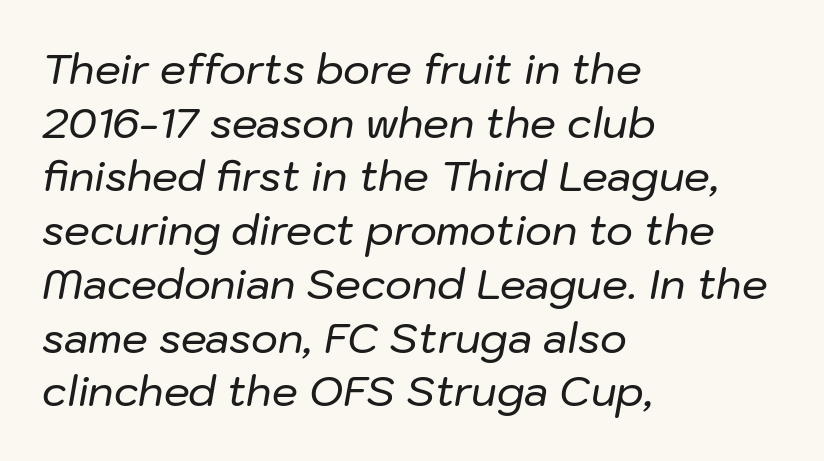
{"italic": "yes", "lean": "right", "slant_degrees": 10, "width": "normal", "stroke_contrast": "low", "x_height": "medium", "monospaced": "no", "underline": "no", "align": "left", "line_spacing": "normal", "line_spacing_ratio": 1.31, "letter_spacing": "normal", "letter_spacing_em": 0.0, "glyph_px": 41}
